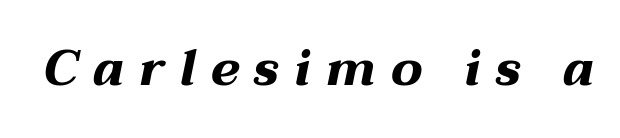
{"italic": "yes", "lean": "right", "slant_degrees": 12, "bold": "yes", "weight": "bold", "width": "wide", "stroke_contrast": "medium", "x_height": "medium", "monospaced": "no", "underline": "no", "letter_spacing": "wide", "letter_spacing_em": 0.29, "glyph_px": 50}
